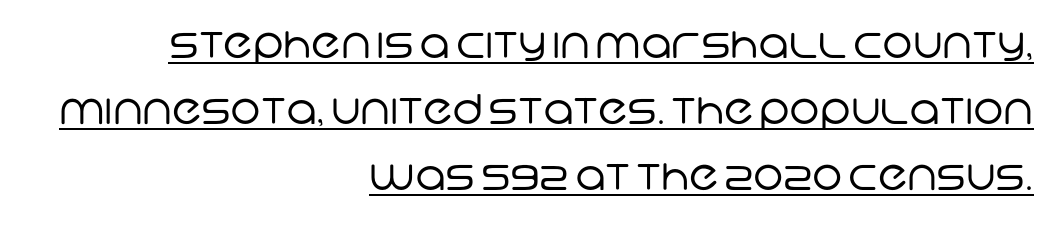
The image shows 41 px regular-weight sans-serif type; set right-aligned, normal line spacing (1.61x), normal letter spacing, underlined; low stroke contrast and a large x-height.
